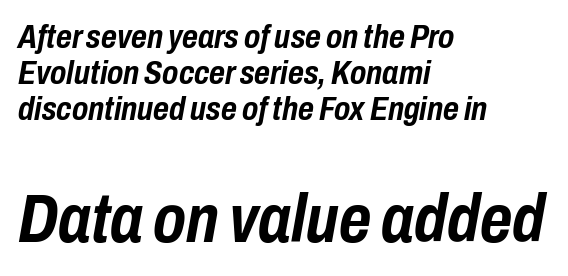
{"italic": "yes", "lean": "right", "slant_degrees": 10, "bold": "yes", "weight": "semibold", "width": "condensed", "stroke_contrast": "low", "x_height": "medium", "monospaced": "no", "underline": "no", "align": "left", "line_spacing": "tight", "line_spacing_ratio": 1.06, "letter_spacing": "normal", "letter_spacing_em": 0.0, "larger_block": "second", "size_ratio": 2.03, "glyph_px": 69}
